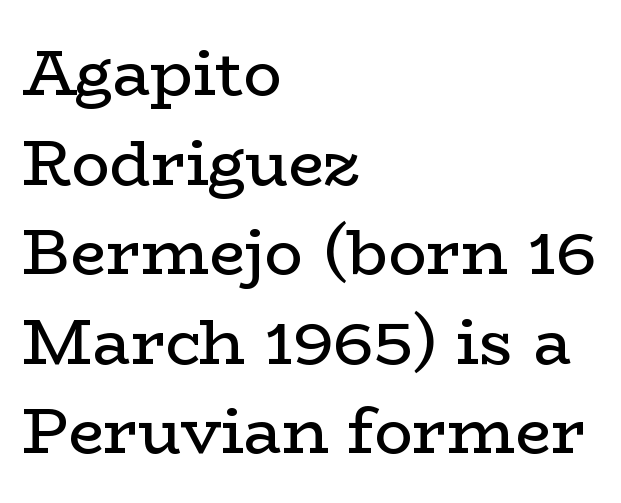
The image shows 64 px regular-weight, wide serif type, upright; set left-aligned, normal line spacing (1.4x), normal letter spacing, not underlined; low stroke contrast and a medium x-height.
